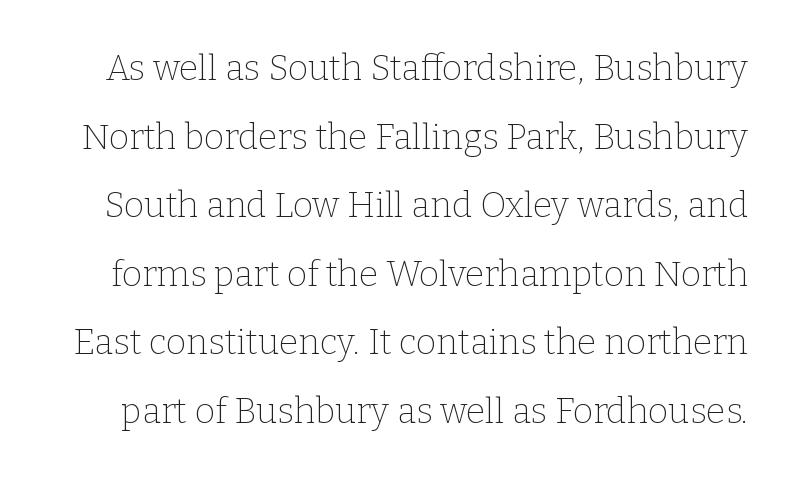
The image shows 35 px thin serif type, upright; set loose line spacing (1.96x), normal letter spacing, not underlined; low stroke contrast and a medium x-height.
